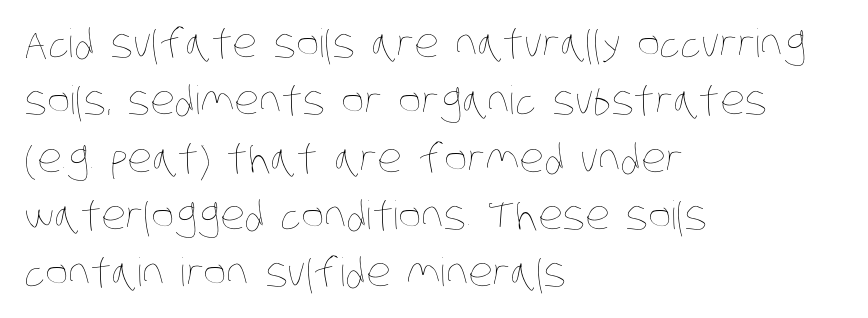
Q: Is the text bold? A: No.
Q: Is the text underlined? A: No.
Q: How is the paragraph aligned? A: Left-aligned.
Q: Is the spacing between letters normal or unusually wide? A: Normal.
Q: Is the spacing between lines tight, normal or loose? A: Normal.
Q: Width (condensed, normal, or wide)? A: Condensed.
Q: Stroke contrast? A: Low.
Q: x-height? A: Large.
Q: Monospaced? A: No.
